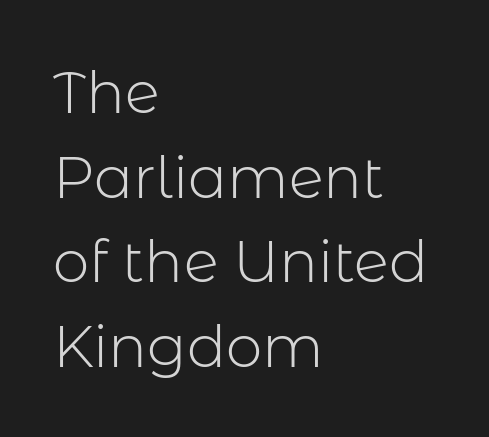
{"serif": "no", "italic": "no", "bold": "no", "weight": "light", "width": "normal", "stroke_contrast": "low", "x_height": "medium", "monospaced": "no", "underline": "no", "align": "left", "line_spacing": "normal", "line_spacing_ratio": 1.46, "letter_spacing": "normal", "letter_spacing_em": 0.0, "glyph_px": 58}
